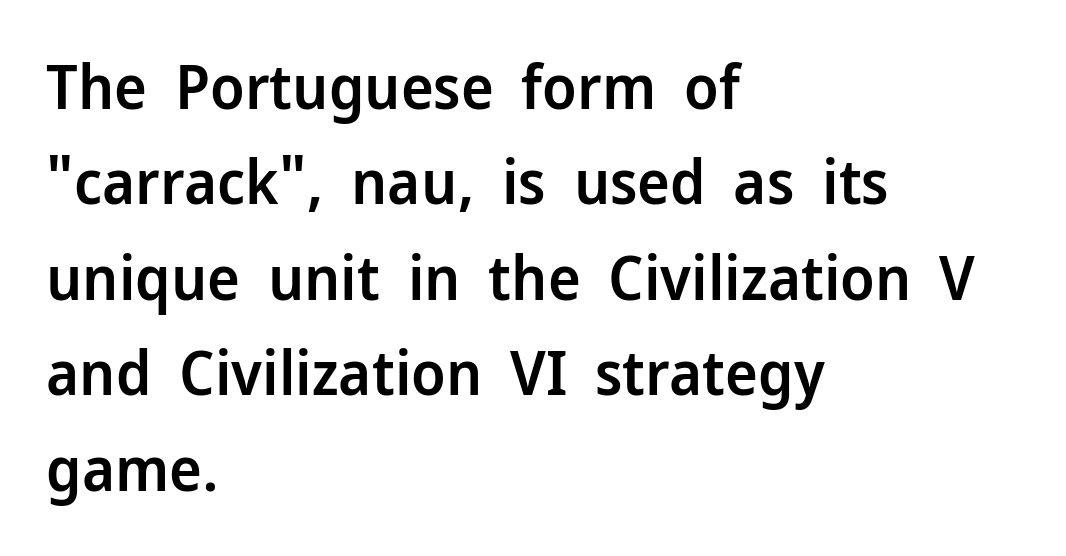
In terms of weight, the rendering is demibold, just under bold. Reading down the block, your eye returns to a fixed left position each line. Caption: standard tracking, unaltered. The rendering uses natural spacing where letterforms have individual widths. Horizontal bands of white between lines are of average thickness.
